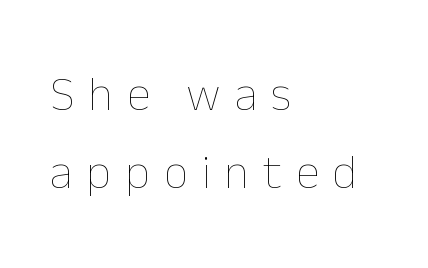
Q: Is the text bold? A: No.
Q: Is the text italic (slanted)? A: No, it is upright.
Q: Is the text underlined? A: No.
Q: How is the paragraph aligned? A: Left-aligned.
Q: Is the spacing between letters normal or unusually wide? A: Unusually wide.
Q: Is the spacing between lines tight, normal or loose? A: Normal.
Q: Width (condensed, normal, or wide)? A: Normal.
Q: Stroke contrast? A: Low.
Q: x-height? A: Medium.
Q: Monospaced? A: No.
